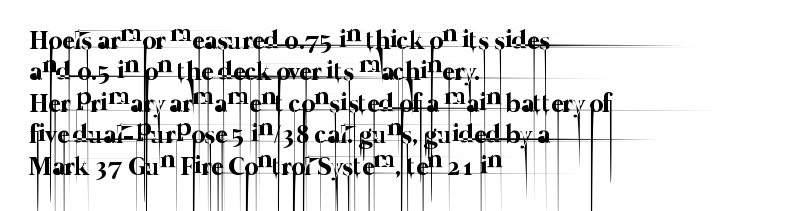
{"bold": "no", "underline": "no", "align": "left", "line_spacing_ratio": 1.21, "letter_spacing": "normal", "letter_spacing_em": 0.0, "glyph_px": 26}
